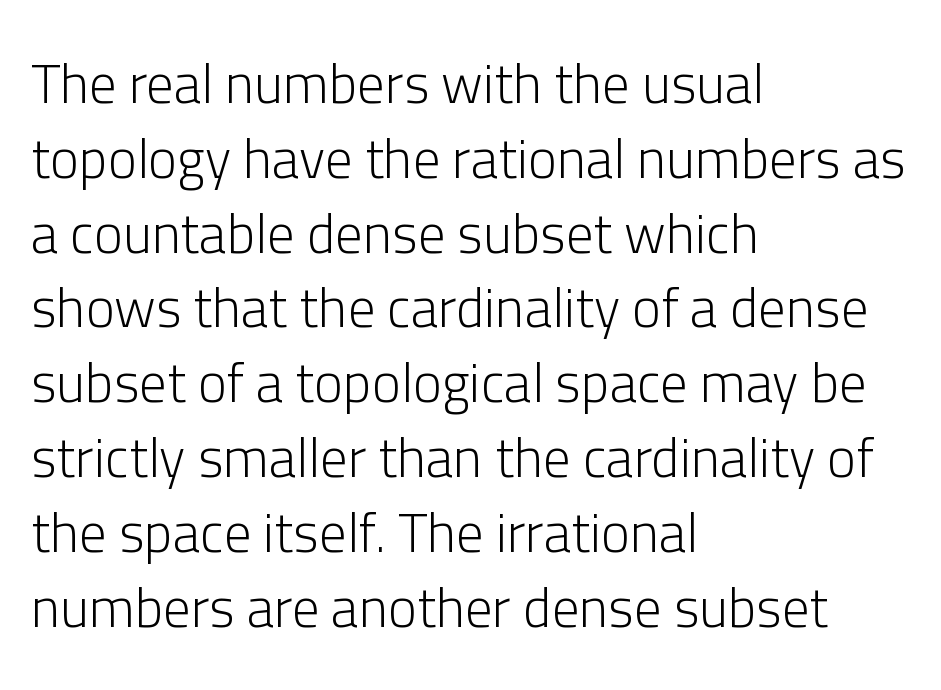
Q: Is the text bold? A: No.
Q: Is the text italic (slanted)? A: No, it is upright.
Q: Is the typeface a serif or a sans-serif typeface? A: Sans-serif.
Q: Is the text underlined? A: No.
Q: How is the paragraph aligned? A: Left-aligned.
Q: Is the spacing between letters normal or unusually wide? A: Normal.
Q: Is the spacing between lines tight, normal or loose? A: Normal.
Q: Width (condensed, normal, or wide)? A: Normal.
Q: Stroke contrast? A: Low.
Q: x-height? A: Medium.
Q: Monospaced? A: No.
